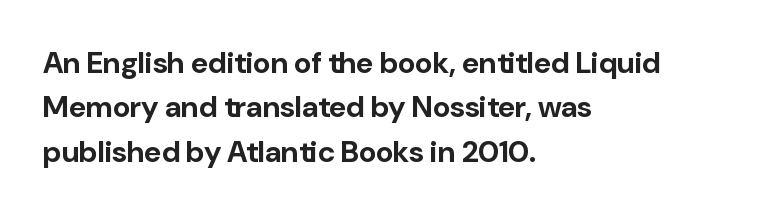
Look at the bottom of the vertical strokes: they stop flat, with no serifs. Honestly, the row spacing looks completely unremarkable. These lines were composed using upright roman letters. Do the characters align in a grid? No, the font is proportional. Does the weight exceed regular? Yes, all the way to bold. The lines in this sample share a left origin and differ only in where they stop.
